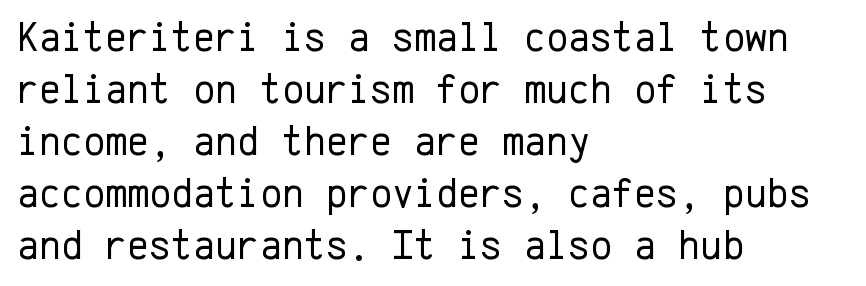
{"serif": "no", "italic": "no", "bold": "no", "weight": "regular", "width": "normal", "stroke_contrast": "low", "x_height": "medium", "monospaced": "yes", "underline": "no", "align": "left", "line_spacing_ratio": 1.24, "letter_spacing": "normal", "letter_spacing_em": 0.0, "glyph_px": 42}
